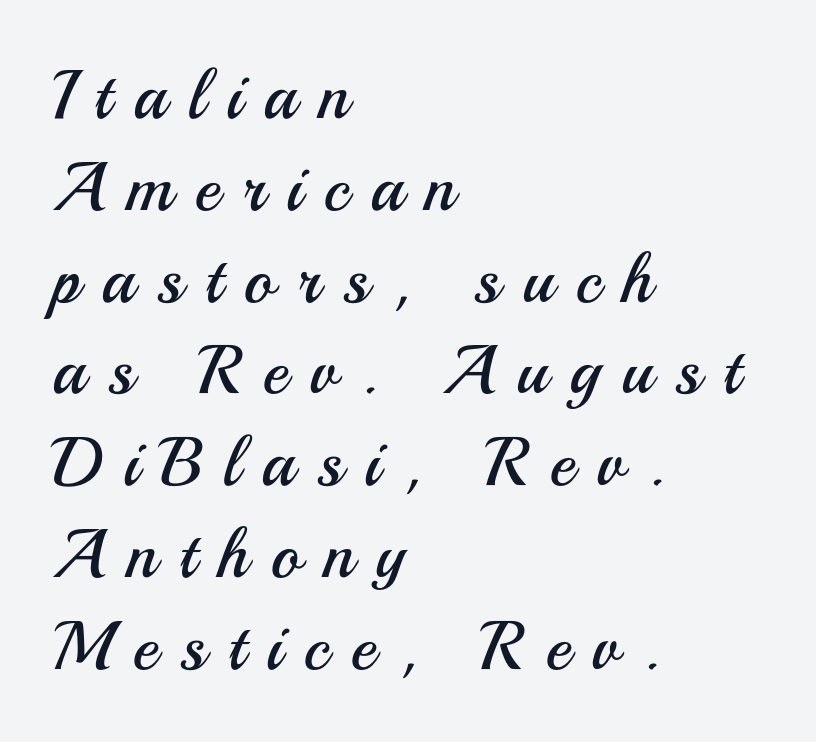
The image shows 69 px regular-weight sans-serif type; set left-aligned, normal line spacing (1.33x), unusually wide letter spacing (+0.32 em), not underlined; medium stroke contrast and a small x-height.
